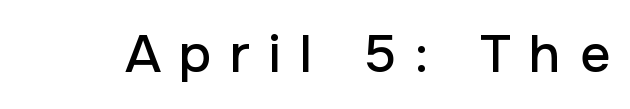
Q: Is the text italic (slanted)? A: No, it is upright.
Q: Is the typeface a serif or a sans-serif typeface? A: Sans-serif.
Q: Is the text underlined? A: No.
Q: Is the spacing between letters normal or unusually wide? A: Unusually wide.
Q: Width (condensed, normal, or wide)? A: Normal.
Q: Stroke contrast? A: Low.
Q: x-height? A: Medium.
Q: Monospaced? A: No.
